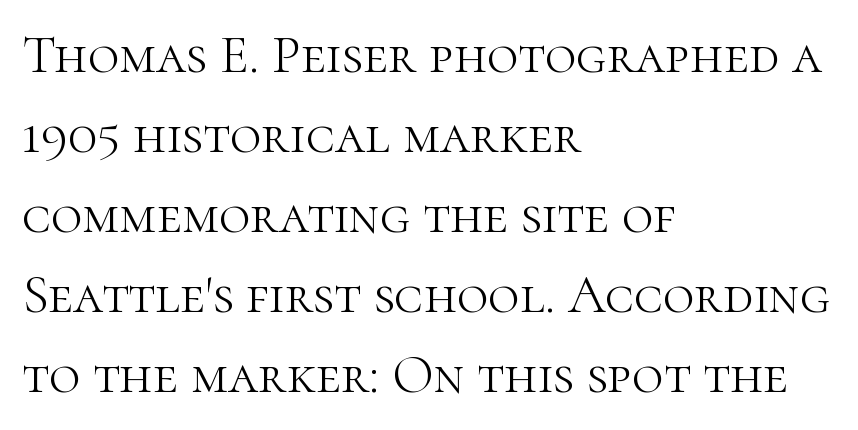
Q: Is the text bold? A: No.
Q: Is the text italic (slanted)? A: No, it is upright.
Q: Is the typeface a serif or a sans-serif typeface? A: Serif.
Q: Is the text underlined? A: No.
Q: How is the paragraph aligned? A: Left-aligned.
Q: Is the spacing between letters normal or unusually wide? A: Normal.
Q: Is the spacing between lines tight, normal or loose? A: Normal.
Q: Width (condensed, normal, or wide)? A: Normal.
Q: Stroke contrast? A: High.
Q: x-height? A: Medium.
Q: Monospaced? A: No.
